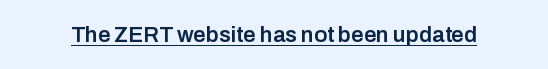
{"italic": "no", "bold": "semi", "underline": "yes", "letter_spacing": "normal", "letter_spacing_em": 0.0, "glyph_px": 22}
